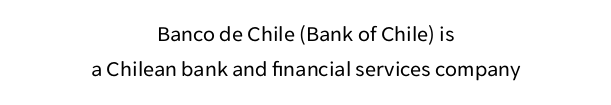
Nobody drew a line under any word here. Reading down the column, the eye jumps a familiar distance to each next line. The rendering positions every line midway between the sides. Stems and bowls with no extra thickness — not bold. Default kerning and tracking; the words read as compact shapes. Tall strokes in this sample are plumb rather than angled.
